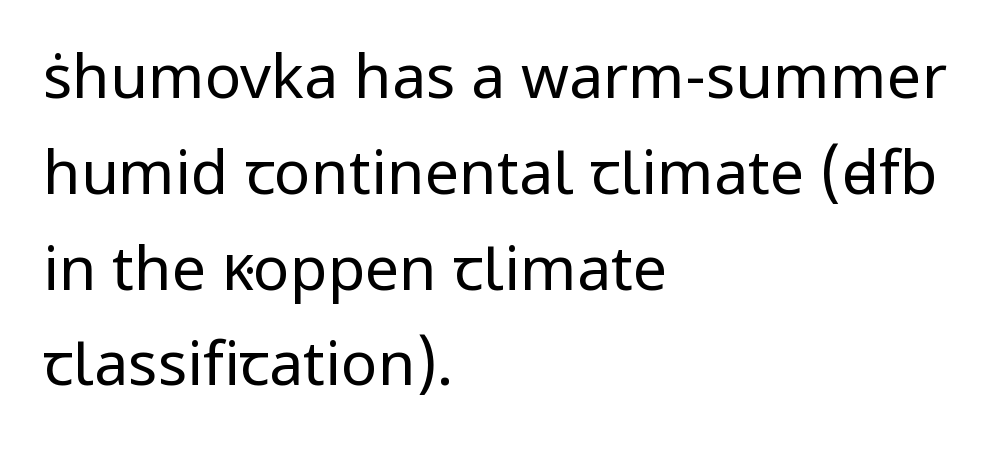
The image shows 61 px regular-weight sans-serif type, upright; set left-aligned, normal line spacing (1.57x), normal letter spacing, not underlined; low stroke contrast and a medium x-height.
